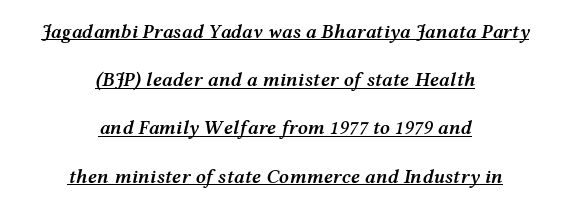
{"italic": "yes", "lean": "right", "slant_degrees": 12, "bold": "semi", "underline": "yes", "align": "center", "line_spacing": "loose", "line_spacing_ratio": 2.41, "letter_spacing": "normal", "letter_spacing_em": 0.0, "glyph_px": 20}
